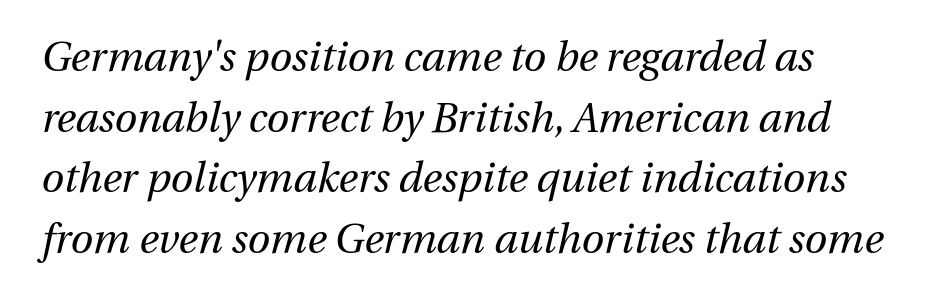
A typesetter would mark this as italic. Does extra space separate the letters? No, they use regular spacing. The compositor pushed each line to the left boundary. The characters are drawn with everyday or finer stroke widths.
